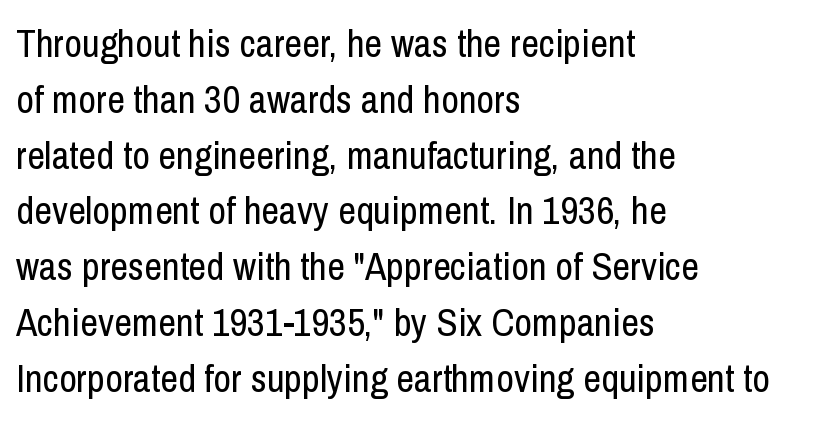
Q: Is the text bold? A: No.
Q: Is the text italic (slanted)? A: No, it is upright.
Q: Is the typeface a serif or a sans-serif typeface? A: Sans-serif.
Q: Is the text underlined? A: No.
Q: How is the paragraph aligned? A: Left-aligned.
Q: Is the spacing between letters normal or unusually wide? A: Normal.
Q: Is the spacing between lines tight, normal or loose? A: Normal.
Q: Width (condensed, normal, or wide)? A: Condensed.
Q: Stroke contrast? A: Low.
Q: x-height? A: Medium.
Q: Monospaced? A: No.
